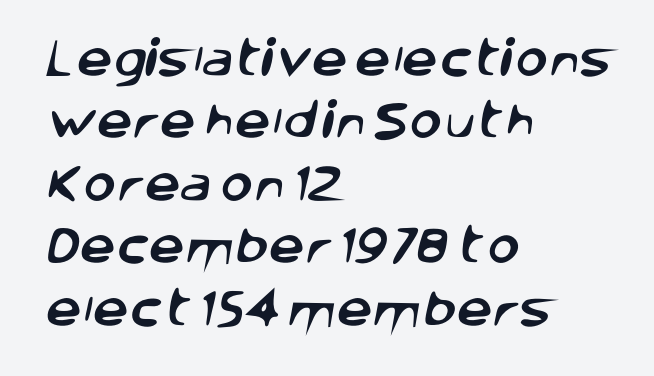
The image shows 40 px sans-serif type; set left-aligned, normal line spacing (1.56x), normal letter spacing, not underlined; low stroke contrast and a large x-height.
